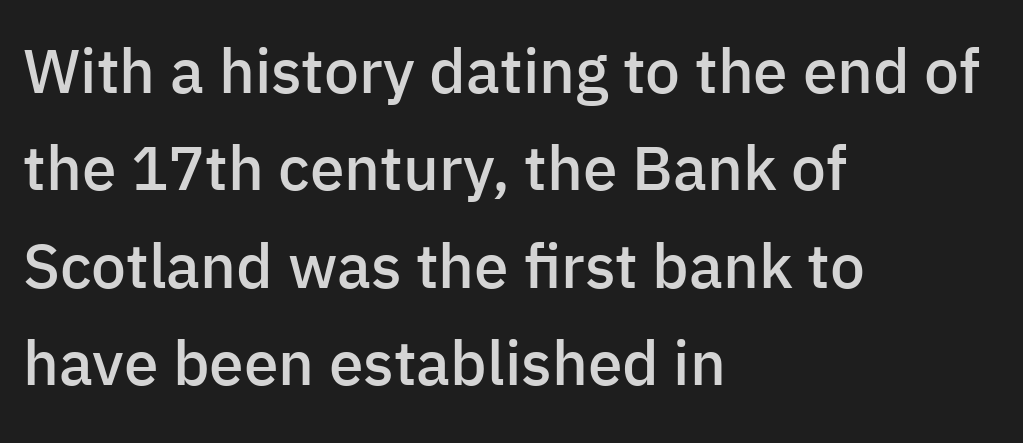
The rendering shows plain stroke endings on the letterforms — a sans-serif design. This sample has the flowing, uneven cadence of proportional lettering. These words are printed semibold, heavier than regular yet not bold. Teacher's note: observe the even left margin — that is flush-left alignment. The strip under each line holds only bare page. One glance says typical: line gaps are just what's usual.
